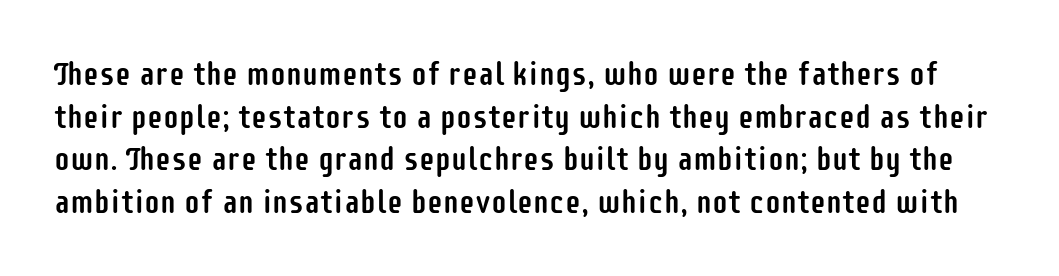
Looks like regular typesetting: each glyph gets only the width it needs. The typography opts for an upright posture over an oblique one. The horizontal fit of the characters is conventional and even. The glyphs in this specimen are sans serif.
